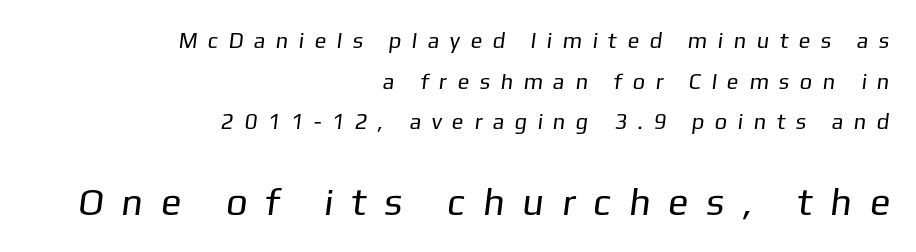
The image shows 38 px regular-weight sans-serif type; set right-aligned, line spacing 1.85x, unusually wide letter spacing (+0.47 em), not underlined; the second (bottom) block is 1.73x larger; low stroke contrast and a medium x-height.
